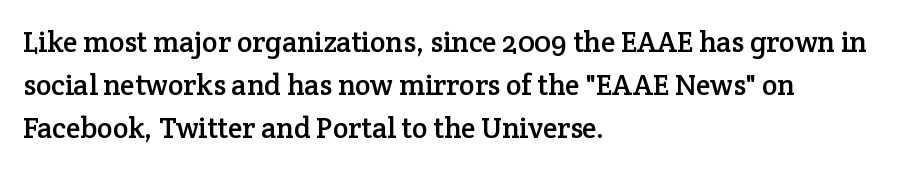
The image shows 29 px serif type, upright; set left-aligned, normal line spacing (1.49x), normal letter spacing, not underlined; low stroke contrast and a medium x-height.
